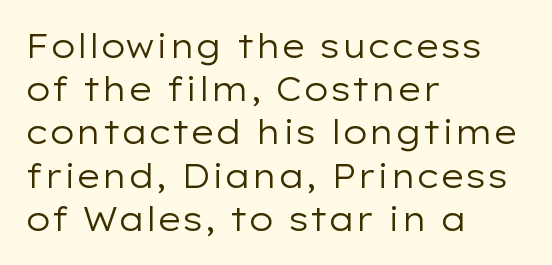
The image shows 33 px regular-weight, wide sans-serif type, upright; set left-aligned, normal line spacing (1.31x), normal letter spacing, not underlined; low stroke contrast and a medium x-height.
